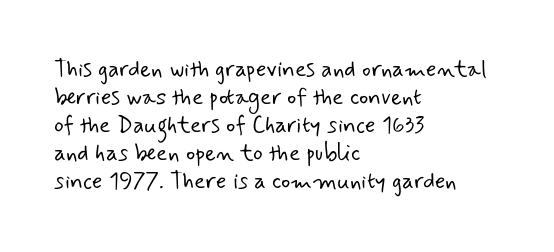
Q: Is the text bold? A: No.
Q: Is the text underlined? A: No.
Q: How is the paragraph aligned? A: Left-aligned.
Q: Is the spacing between letters normal or unusually wide? A: Normal.
